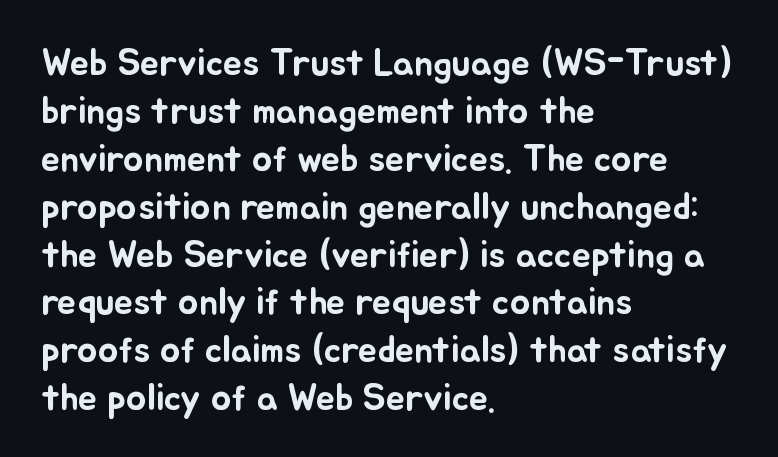
Q: Is the text italic (slanted)? A: No, it is upright.
Q: Is the text underlined? A: No.
Q: How is the paragraph aligned? A: Left-aligned.
Q: Is the spacing between letters normal or unusually wide? A: Normal.
Q: Is the spacing between lines tight, normal or loose? A: Normal.
Q: Width (condensed, normal, or wide)? A: Normal.
Q: Stroke contrast? A: Low.
Q: x-height? A: Small.
Q: Monospaced? A: No.
